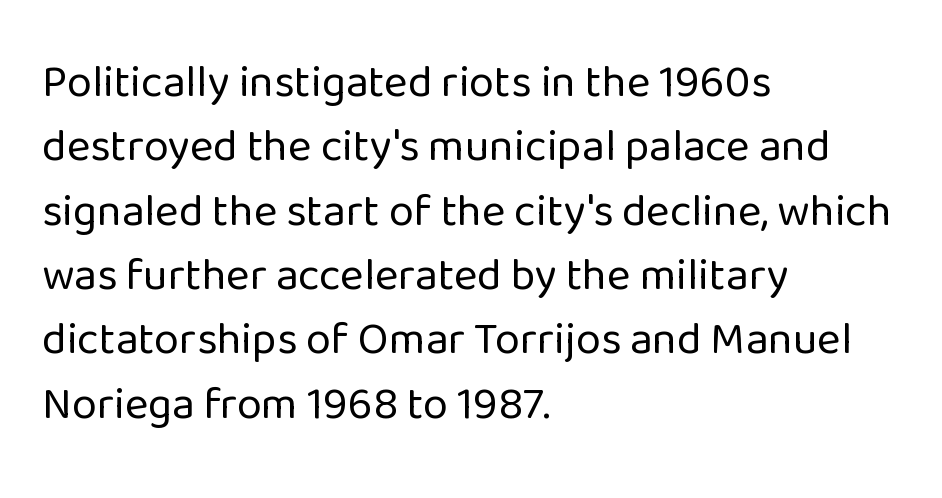
The image shows 45 px regular-weight sans-serif type, upright; set left-aligned, normal line spacing (1.43x), normal letter spacing, not underlined; low stroke contrast and a medium x-height.
